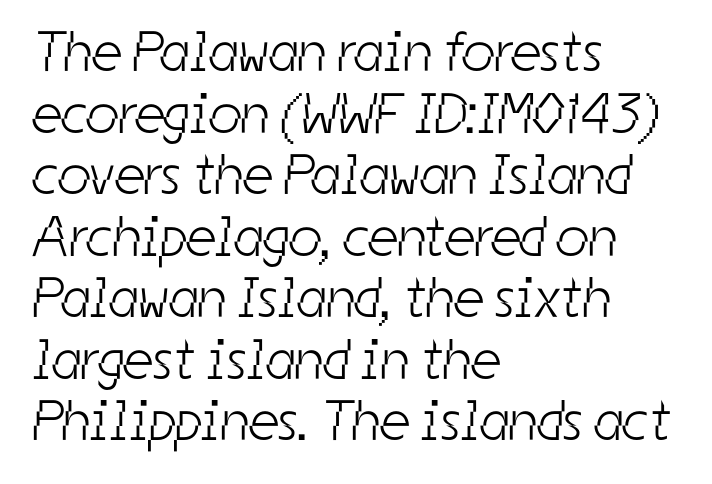
Q: Is the text bold? A: No.
Q: Is the typeface a serif or a sans-serif typeface? A: Sans-serif.
Q: Is the text underlined? A: No.
Q: How is the paragraph aligned? A: Left-aligned.
Q: Is the spacing between letters normal or unusually wide? A: Normal.
Q: Is the spacing between lines tight, normal or loose? A: Tight.
Q: Width (condensed, normal, or wide)? A: Condensed.
Q: Stroke contrast? A: Low.
Q: x-height? A: Medium.
Q: Monospaced? A: No.
